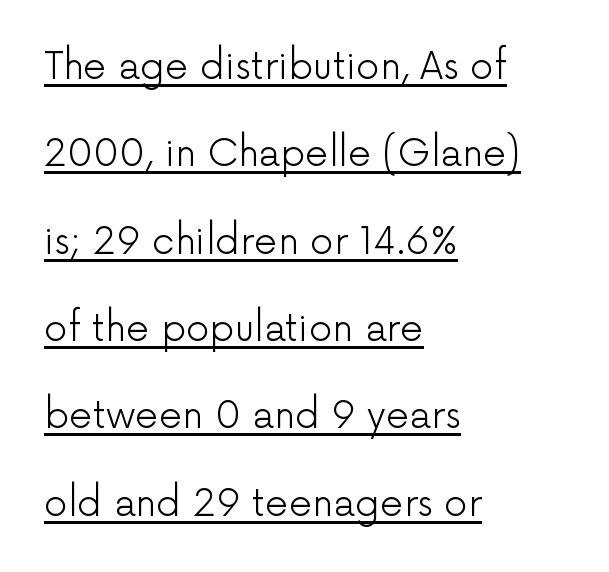
Q: Is the text bold? A: No.
Q: Is the text italic (slanted)? A: No, it is upright.
Q: Is the typeface a serif or a sans-serif typeface? A: Sans-serif.
Q: Is the text underlined? A: Yes.
Q: How is the paragraph aligned? A: Left-aligned.
Q: Is the spacing between letters normal or unusually wide? A: Normal.
Q: Is the spacing between lines tight, normal or loose? A: Loose.
Q: Width (condensed, normal, or wide)? A: Normal.
Q: Stroke contrast? A: Low.
Q: x-height? A: Medium.
Q: Monospaced? A: No.
